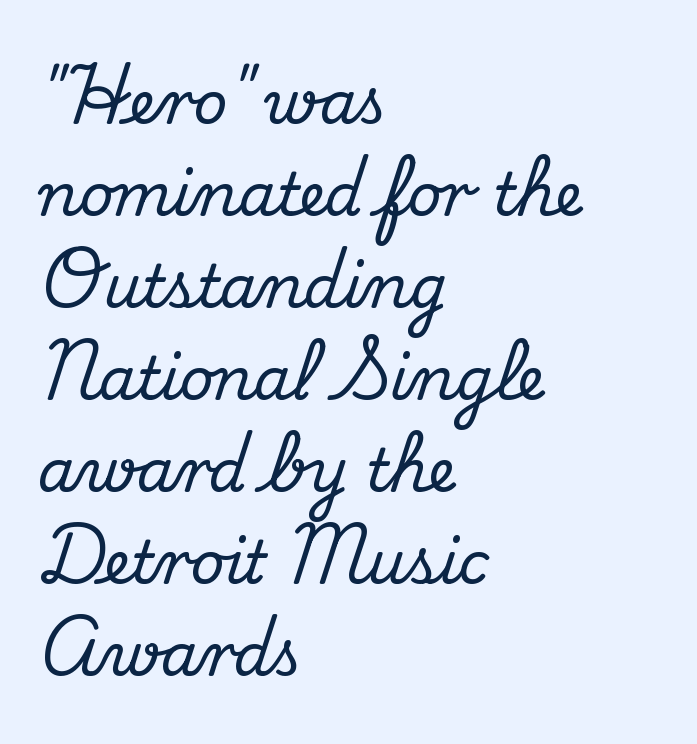
Little horizontal feet cap the strokes, marking this as serif type. The glyphs are unaccompanied by any horizontal stroke below them. Does extra space separate the letters? No, they use regular spacing. The rendering uses natural spacing where letterforms have individual widths. If you drew a ruler down the left edge, every line would touch it.
